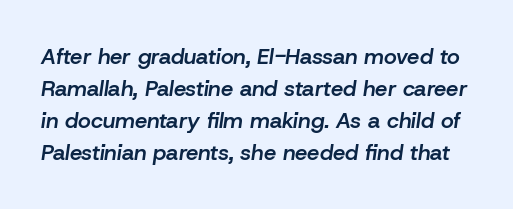
{"italic": "yes", "lean": "right", "slant_degrees": 8, "bold": "semi", "underline": "no", "line_spacing": "normal", "line_spacing_ratio": 1.46, "letter_spacing": "normal", "letter_spacing_em": 0.0, "glyph_px": 22}
